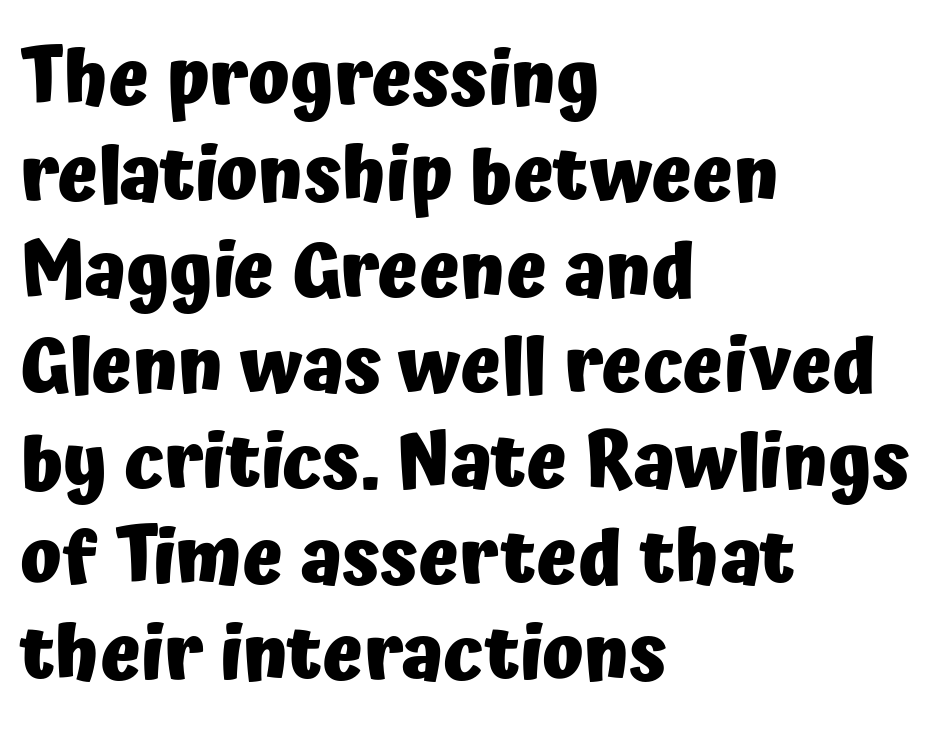
The image shows 76 px heavy sans-serif type, upright; set left-aligned, normal line spacing (1.26x), normal letter spacing, not underlined; low stroke contrast and a medium x-height.
